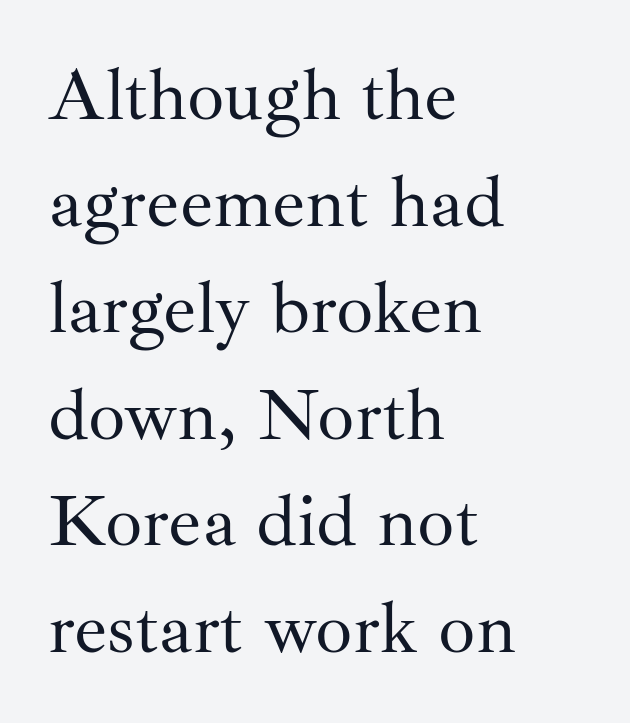
Q: Is the text bold? A: No.
Q: Is the text italic (slanted)? A: No, it is upright.
Q: Is the typeface a serif or a sans-serif typeface? A: Serif.
Q: Is the text underlined? A: No.
Q: How is the paragraph aligned? A: Left-aligned.
Q: Is the spacing between letters normal or unusually wide? A: Normal.
Q: Is the spacing between lines tight, normal or loose? A: Normal.
Q: Width (condensed, normal, or wide)? A: Normal.
Q: Stroke contrast? A: Medium.
Q: x-height? A: Small.
Q: Monospaced? A: No.
